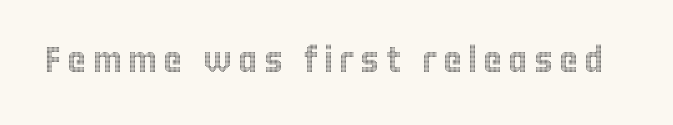
The image shows 36 px condensed type, upright; set not underlined; a large x-height.
